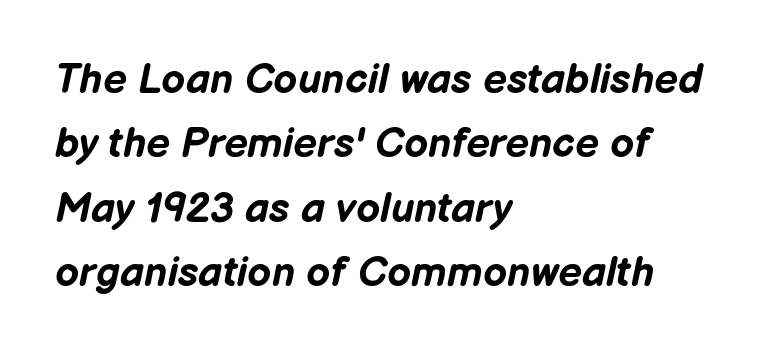
Q: Is the text bold? A: Yes.
Q: Is the text italic (slanted)? A: Yes, it leans right by about 12 degrees.
Q: Is the text underlined? A: No.
Q: How is the paragraph aligned? A: Left-aligned.
Q: Is the spacing between letters normal or unusually wide? A: Normal.
Q: Is the spacing between lines tight, normal or loose? A: Normal.
Q: Width (condensed, normal, or wide)? A: Normal.
Q: Stroke contrast? A: Low.
Q: x-height? A: Medium.
Q: Monospaced? A: No.
